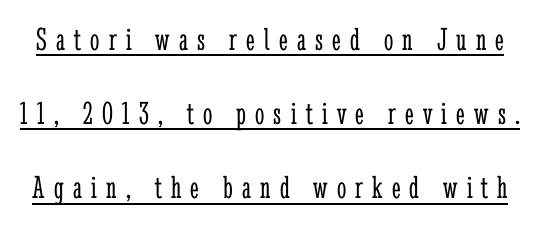
Q: Is the text bold? A: No.
Q: Is the text italic (slanted)? A: No, it is upright.
Q: Is the typeface a serif or a sans-serif typeface? A: Serif.
Q: Is the text underlined? A: Yes.
Q: Is the spacing between letters normal or unusually wide? A: Unusually wide.
Q: Is the spacing between lines tight, normal or loose? A: Loose.
Q: Width (condensed, normal, or wide)? A: Condensed.
Q: Stroke contrast? A: Low.
Q: x-height? A: Medium.
Q: Monospaced? A: No.
